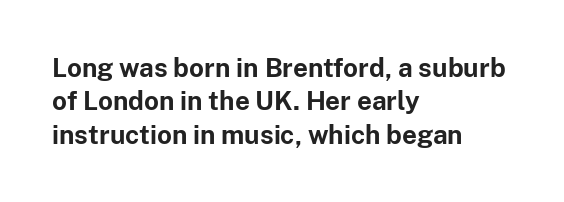
{"italic": "no", "bold": "yes", "underline": "no", "align": "left", "line_spacing": "normal", "line_spacing_ratio": 1.28, "letter_spacing": "normal", "letter_spacing_em": 0.0, "glyph_px": 26}
